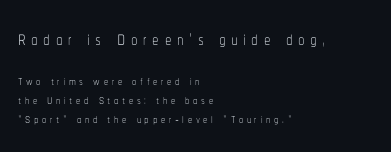
The letters are spread apart with noticeably loose tracking. Summary of vertical rhythm: compact, with narrow interline spacing. The words here are not underlined. Size contrast runs from large at the top to small at the bottom.
